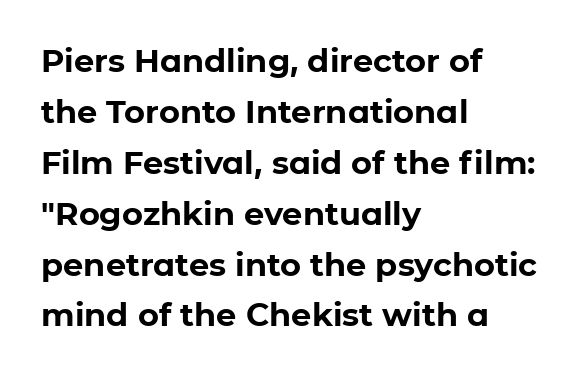
{"serif": "no", "italic": "no", "bold": "yes", "weight": "bold", "width": "normal", "stroke_contrast": "low", "x_height": "medium", "monospaced": "no", "underline": "no", "align": "left", "line_spacing": "normal", "line_spacing_ratio": 1.59, "letter_spacing": "normal", "letter_spacing_em": 0.0, "glyph_px": 32}
